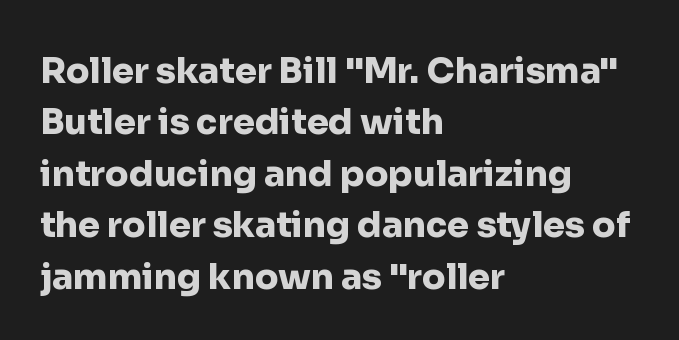
Q: Is the text bold? A: Yes.
Q: Is the text italic (slanted)? A: No, it is upright.
Q: Is the typeface a serif or a sans-serif typeface? A: Sans-serif.
Q: Is the text underlined? A: No.
Q: How is the paragraph aligned? A: Left-aligned.
Q: Is the spacing between letters normal or unusually wide? A: Normal.
Q: Is the spacing between lines tight, normal or loose? A: Normal.
Q: Width (condensed, normal, or wide)? A: Normal.
Q: Stroke contrast? A: Low.
Q: x-height? A: Medium.
Q: Monospaced? A: No.
